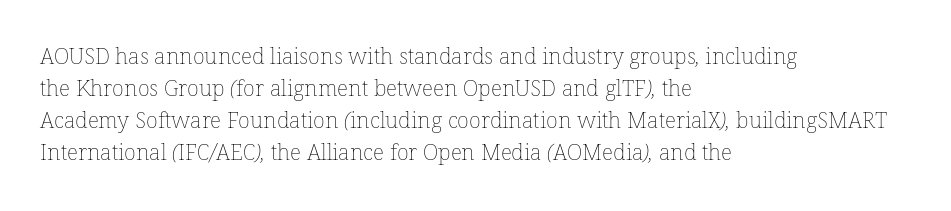
The image shows 22 px text type; set left-aligned, normal line spacing (1.45x), normal letter spacing, not underlined.
